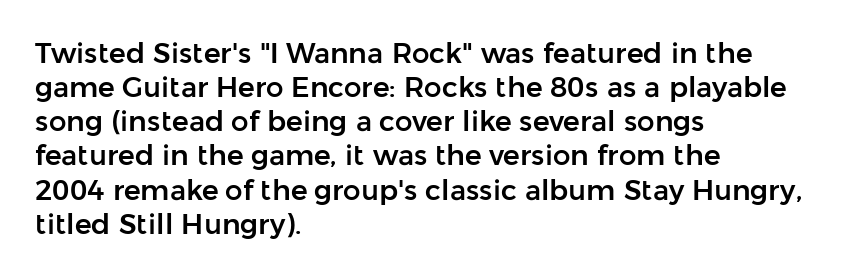
Q: Is the text italic (slanted)? A: No, it is upright.
Q: Is the typeface a serif or a sans-serif typeface? A: Sans-serif.
Q: Is the text underlined? A: No.
Q: How is the paragraph aligned? A: Left-aligned.
Q: Is the spacing between letters normal or unusually wide? A: Normal.
Q: Width (condensed, normal, or wide)? A: Normal.
Q: Stroke contrast? A: Low.
Q: x-height? A: Medium.
Q: Monospaced? A: No.
